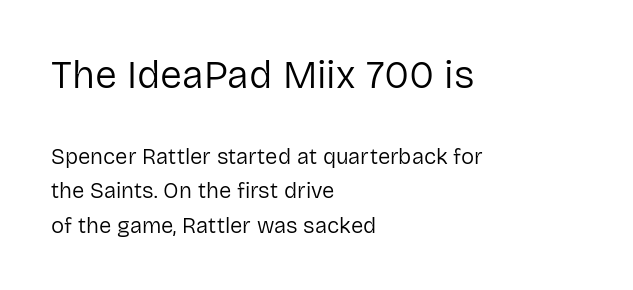
Q: Is the text bold? A: No.
Q: Is the text italic (slanted)? A: No, it is upright.
Q: Is the typeface a serif or a sans-serif typeface? A: Sans-serif.
Q: Is the text underlined? A: No.
Q: How is the paragraph aligned? A: Left-aligned.
Q: Is the spacing between letters normal or unusually wide? A: Normal.
Q: Is the spacing between lines tight, normal or loose? A: Normal.
Q: Which block of text is set in a larger size, the first (top) or the second (bottom)? A: The first (top) one.
Q: Width (condensed, normal, or wide)? A: Normal.
Q: Stroke contrast? A: Low.
Q: x-height? A: Medium.
Q: Monospaced? A: No.
